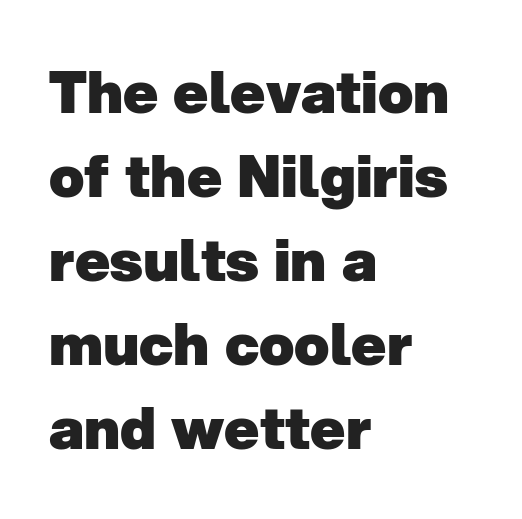
The image shows 58 px heavy sans-serif type; set left-aligned, normal line spacing (1.45x), normal letter spacing, not underlined; low stroke contrast and a medium x-height.
